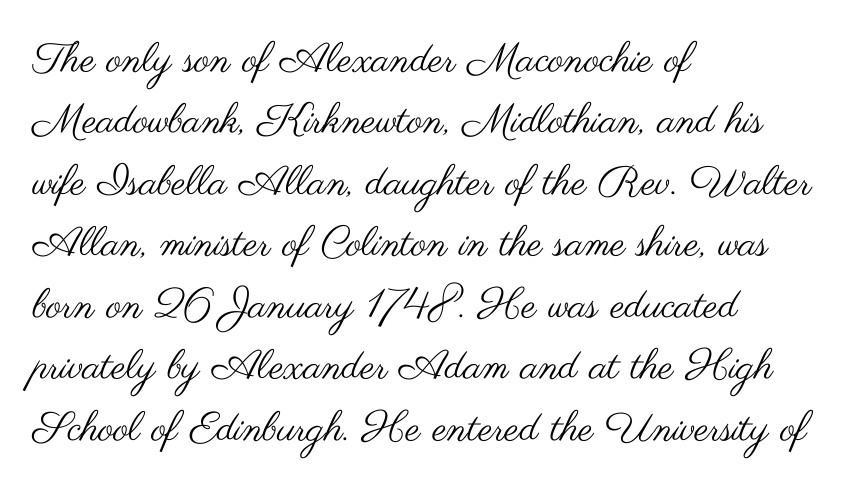
Q: Is the text bold? A: No.
Q: Is the text italic (slanted)? A: Yes.
Q: Is the typeface a serif or a sans-serif typeface? A: Sans-serif.
Q: Is the text underlined? A: No.
Q: How is the paragraph aligned? A: Left-aligned.
Q: Is the spacing between letters normal or unusually wide? A: Normal.
Q: Is the spacing between lines tight, normal or loose? A: Normal.
Q: Width (condensed, normal, or wide)? A: Wide.
Q: Stroke contrast? A: Medium.
Q: x-height? A: Small.
Q: Monospaced? A: No.
